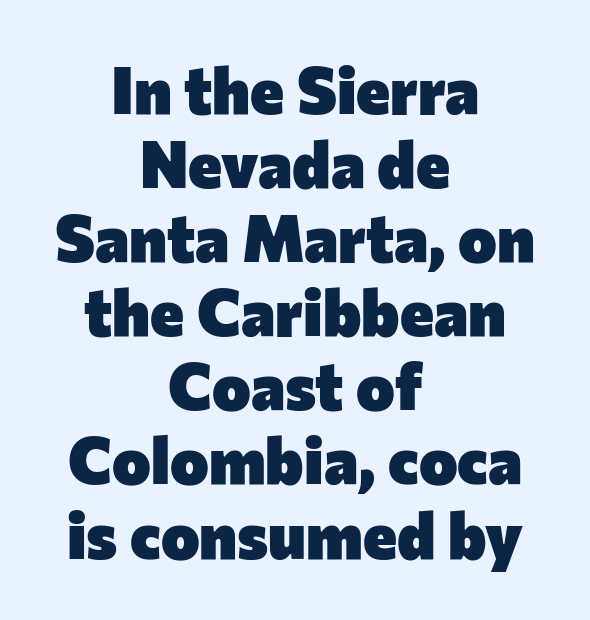
Does extra space separate the letters? No, they use regular spacing. Serif or sans? Sans — the stroke terminals are bare. Tall strokes in this sample are plumb rather than angled. Note the varied advance widths — an 'i' is clearly narrower than an 'm'.
